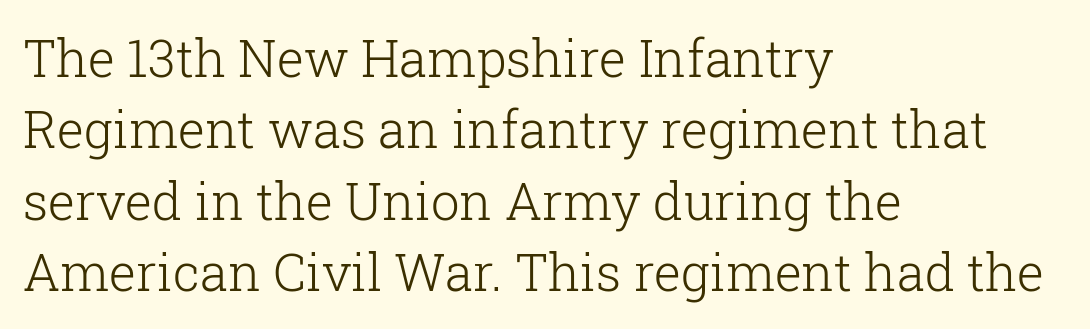
{"serif": "yes", "italic": "no", "bold": "no", "weight": "light", "width": "normal", "stroke_contrast": "low", "x_height": "medium", "monospaced": "no", "underline": "no", "align": "left", "line_spacing": "normal", "line_spacing_ratio": 1.4, "letter_spacing": "normal", "letter_spacing_em": 0.0, "glyph_px": 51}
